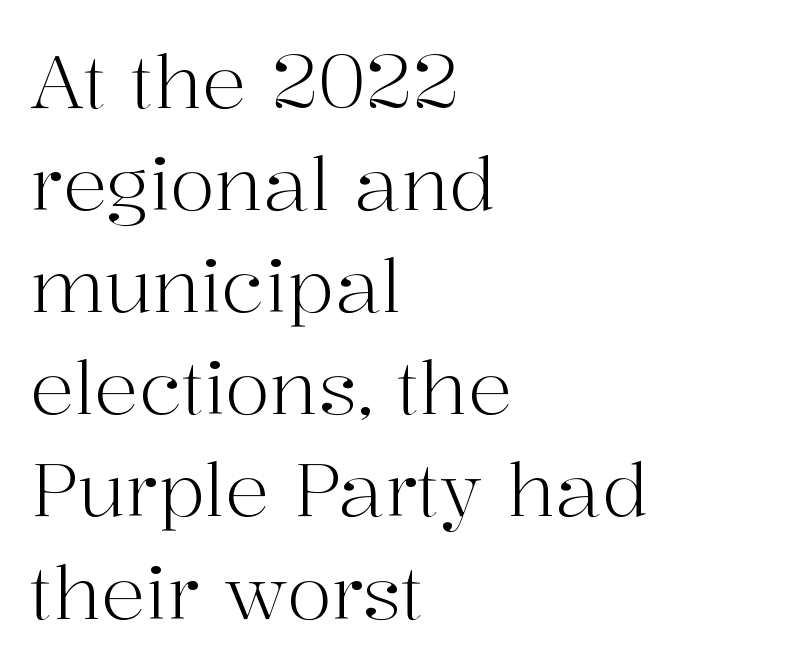
{"serif": "yes", "italic": "no", "bold": "no", "weight": "light", "width": "normal", "stroke_contrast": "high", "x_height": "medium", "monospaced": "no", "underline": "no", "align": "left", "line_spacing": "normal", "line_spacing_ratio": 1.38, "letter_spacing": "normal", "letter_spacing_em": 0.0, "glyph_px": 74}
